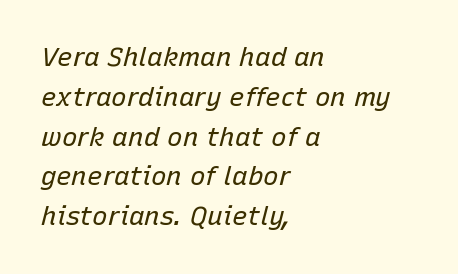
Q: Is the text bold? A: No.
Q: Is the text italic (slanted)? A: Yes, it leans right by about 15 degrees.
Q: Is the text underlined? A: No.
Q: How is the paragraph aligned? A: Left-aligned.
Q: Is the spacing between letters normal or unusually wide? A: Normal.
Q: Is the spacing between lines tight, normal or loose? A: Normal.
